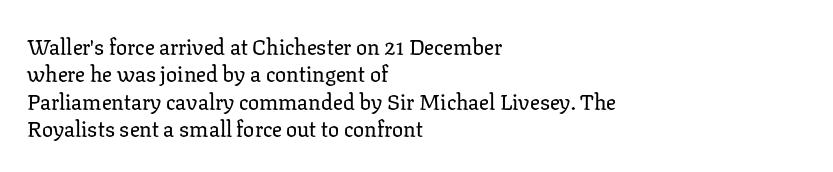
The image shows 22 px text type, upright; set left-aligned, normal line spacing (1.25x), normal letter spacing, not underlined.
